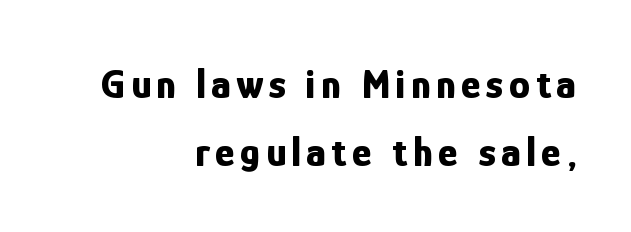
The image shows 42 px bold, condensed sans-serif type, upright; set right-aligned, normal line spacing (1.61x), not underlined; low stroke contrast and a medium x-height.
